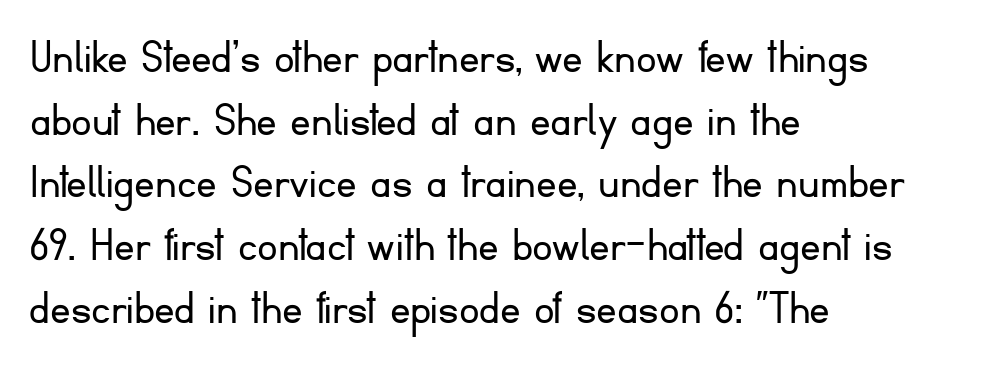
The image shows 51 px light sans-serif type, upright; set left-aligned, line spacing 1.23x, normal letter spacing, not underlined; low stroke contrast and a small x-height.
